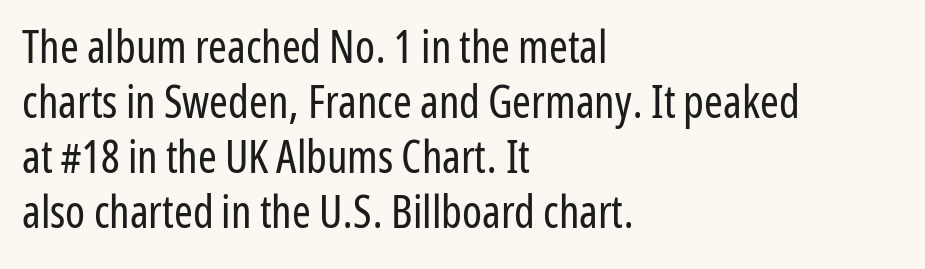
The image shows 45 px regular-weight, condensed sans-serif type, upright; set left-aligned, line spacing 1.22x, normal letter spacing, not underlined; low stroke contrast and a medium x-height.
